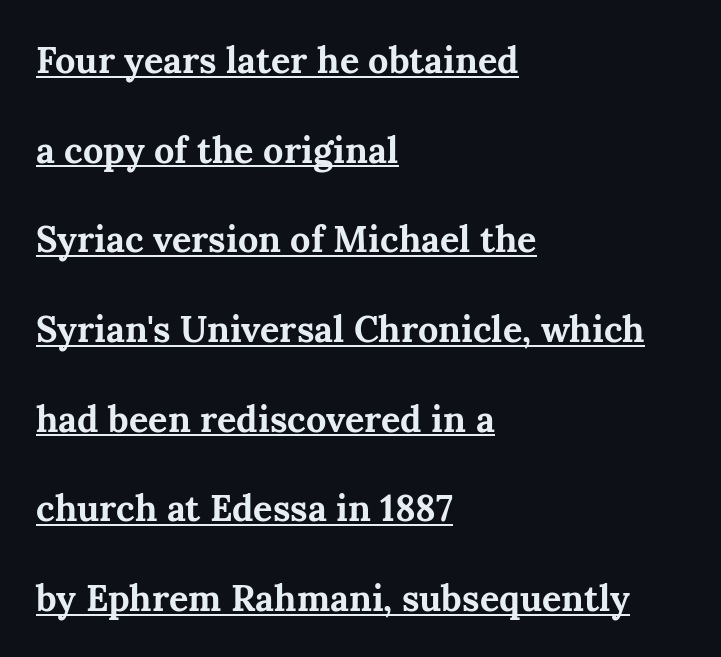
{"serif": "yes", "italic": "no", "bold": "yes", "weight": "bold", "width": "normal", "stroke_contrast": "medium", "x_height": "medium", "monospaced": "no", "underline": "yes", "align": "left", "line_spacing": "loose", "line_spacing_ratio": 2.49, "letter_spacing": "normal", "letter_spacing_em": 0.0, "glyph_px": 36}
